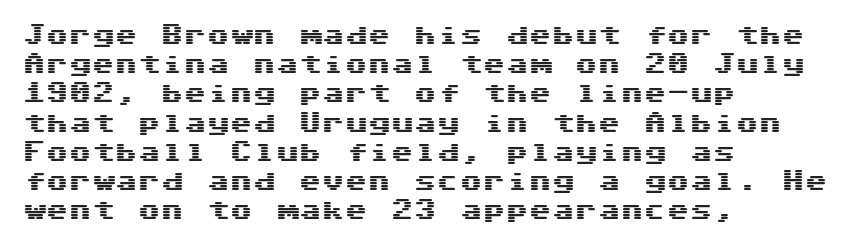
Interline gaps are of average width in this sample. Short note: letters normally spaced. Posture: vertical. The strip under each line holds only bare page. Which margin do the lines hug? The left one — the right edge is uneven.
